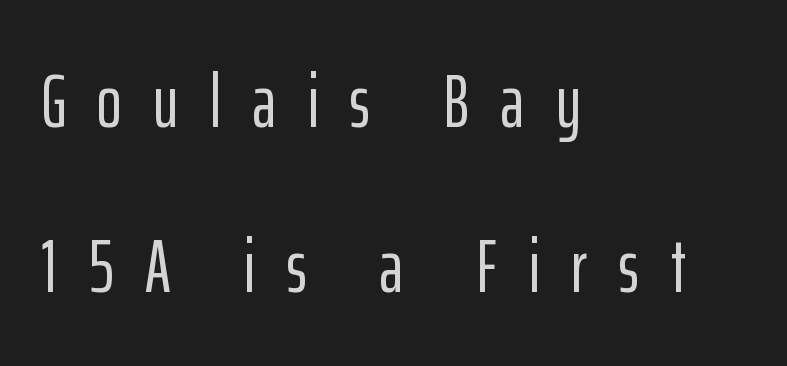
Proportional: the letters do not fall into vertical columns. Only glyphs here, with clear space below each row. Look at the bottom of the vertical strokes: they stop flat, with no serifs. Summary of vertical rhythm: relaxed, with wide interline spacing. Display-style spreading of the glyphs; the letterfit is very open. The setting favours the left margin, as ordinary paragraphs usually do.
